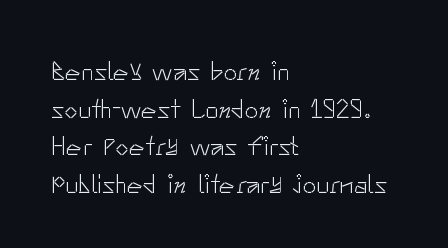
Q: Is the text bold? A: No.
Q: Is the text italic (slanted)? A: No, it is upright.
Q: Is the text underlined? A: No.
Q: How is the paragraph aligned? A: Left-aligned.
Q: Is the spacing between letters normal or unusually wide? A: Normal.
Q: Is the spacing between lines tight, normal or loose? A: Normal.
